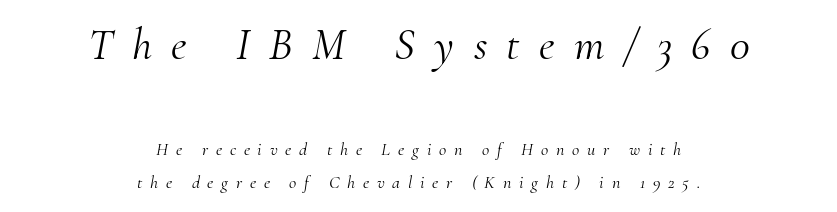
The image shows 45 px light serif type, italic (leaning right); set centered, line spacing 1.88x, unusually wide letter spacing (+0.43 em), not underlined; the first (top) block is 2.5x larger; medium stroke contrast and a small x-height.
